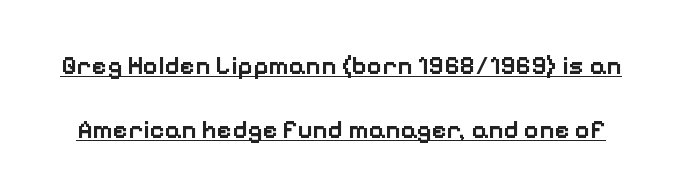
{"italic": "no", "bold": "semi", "underline": "yes", "line_spacing": "loose", "line_spacing_ratio": 2.46, "letter_spacing": "normal", "letter_spacing_em": 0.0, "glyph_px": 26}
